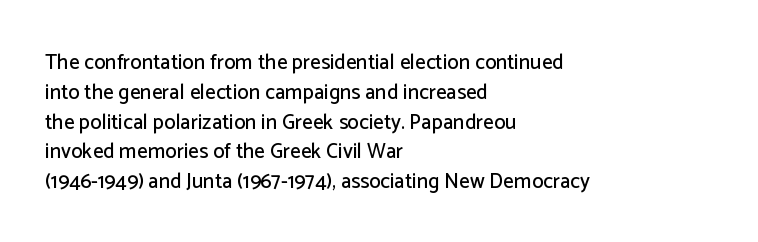
Q: Is the text italic (slanted)? A: No, it is upright.
Q: Is the text underlined? A: No.
Q: How is the paragraph aligned? A: Left-aligned.
Q: Is the spacing between letters normal or unusually wide? A: Normal.
Q: Is the spacing between lines tight, normal or loose? A: Normal.
